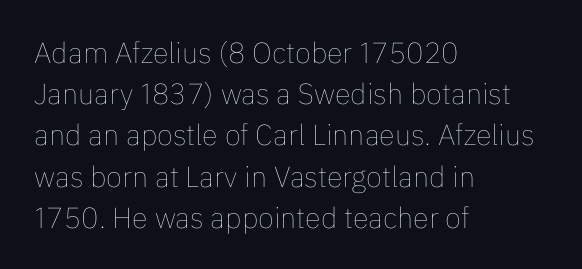
Ascenders rise straight up at ninety degrees. Teacher's note: observe the even left margin — that is flush-left alignment. Nothing heavy about these letters — not bold at all. Note the varied advance widths — an 'i' is clearly narrower than an 'm'. The space beneath each line is pristine and unruled. Nothing unusual about the tracking: characters are spaced as the font intends.
